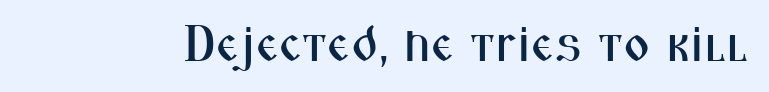
Q: Is the text italic (slanted)? A: No, it is upright.
Q: Is the typeface a serif or a sans-serif typeface? A: Sans-serif.
Q: Is the text underlined? A: No.
Q: Is the spacing between letters normal or unusually wide? A: Normal.
Q: Width (condensed, normal, or wide)? A: Condensed.
Q: Stroke contrast? A: Medium.
Q: x-height? A: Medium.
Q: Monospaced? A: No.
